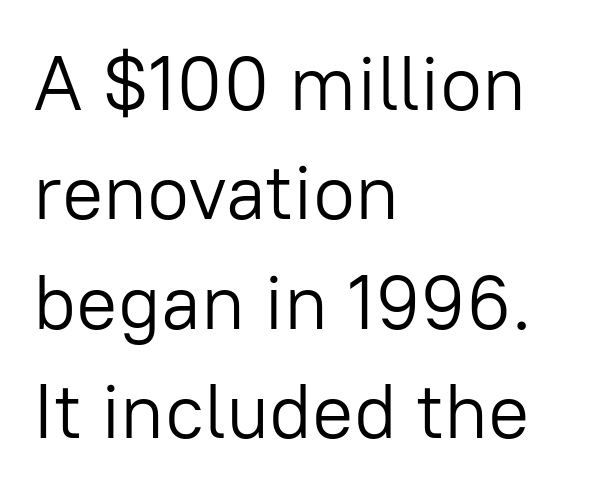
{"serif": "no", "italic": "no", "bold": "no", "weight": "light", "width": "normal", "stroke_contrast": "low", "x_height": "medium", "monospaced": "no", "underline": "no", "align": "left", "line_spacing": "normal", "line_spacing_ratio": 1.42, "letter_spacing": "normal", "letter_spacing_em": 0.0, "glyph_px": 77}
